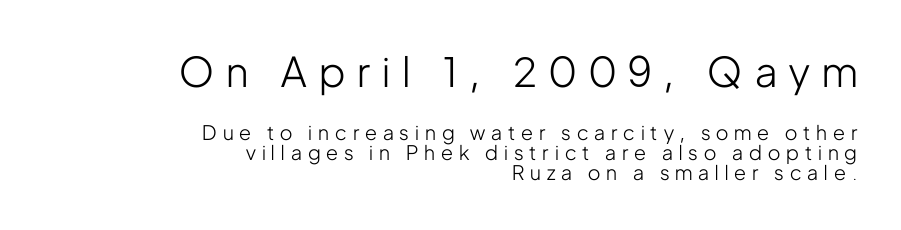
The image shows 41 px light, condensed sans-serif type, upright; set right-aligned, tight line spacing (1.02x), unusually wide letter spacing (+0.3 em), not underlined; the first (top) block is 2.05x larger; low stroke contrast and a medium x-height.
